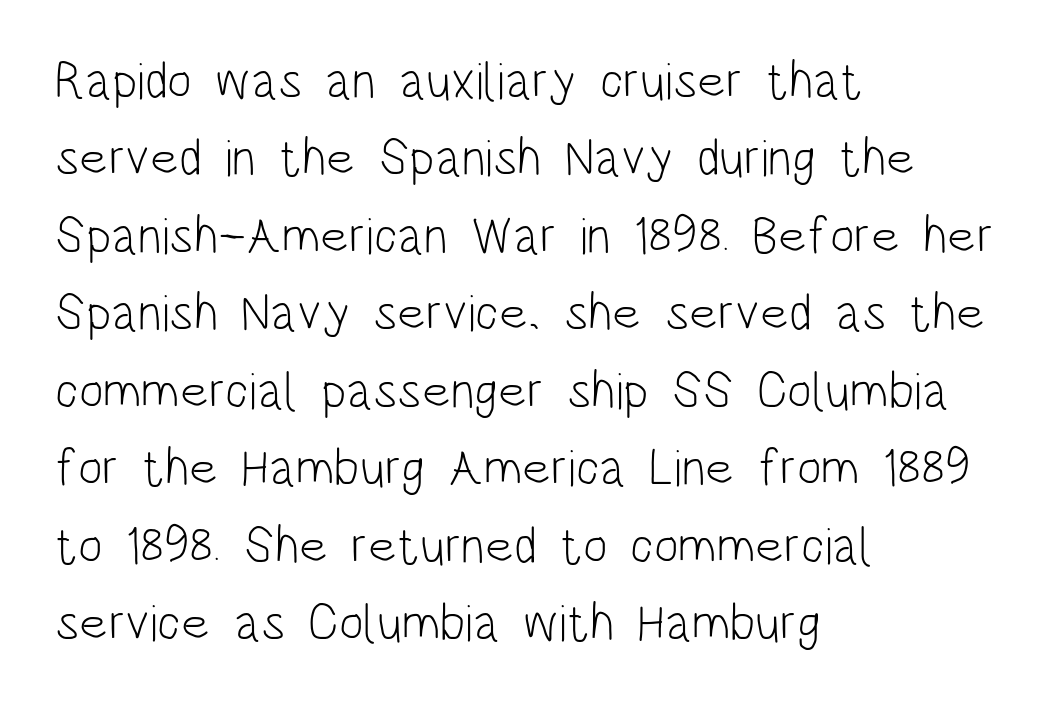
{"serif": "no", "italic": "no", "bold": "no", "weight": "light", "width": "condensed", "stroke_contrast": "low", "x_height": "large", "monospaced": "no", "underline": "no", "align": "left", "line_spacing": "normal", "line_spacing_ratio": 1.49, "letter_spacing": "normal", "letter_spacing_em": 0.0, "glyph_px": 52}
